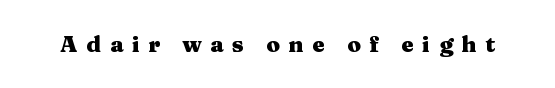
{"italic": "no", "bold": "yes", "underline": "no", "letter_spacing": "wide", "letter_spacing_em": 0.4, "glyph_px": 22}
